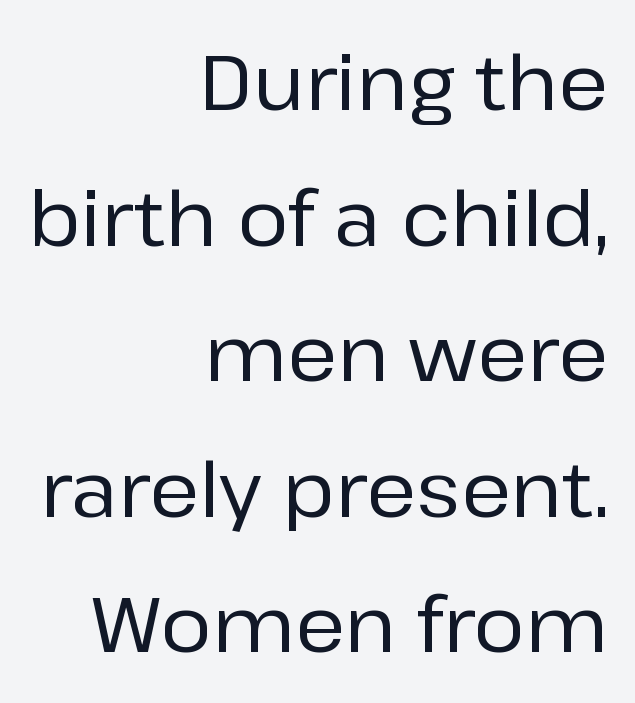
Q: Is the text italic (slanted)? A: No, it is upright.
Q: Is the typeface a serif or a sans-serif typeface? A: Sans-serif.
Q: Is the text underlined? A: No.
Q: How is the paragraph aligned? A: Right-aligned.
Q: Is the spacing between letters normal or unusually wide? A: Normal.
Q: Width (condensed, normal, or wide)? A: Normal.
Q: Stroke contrast? A: Low.
Q: x-height? A: Medium.
Q: Monospaced? A: No.
